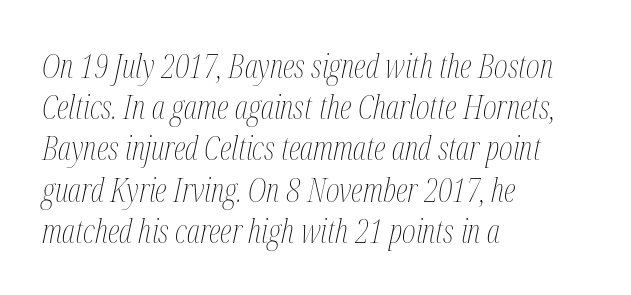
{"italic": "yes", "lean": "right", "slant_degrees": 12, "bold": "no", "weight": "thin", "width": "condensed", "stroke_contrast": "medium", "x_height": "medium", "monospaced": "no", "underline": "no", "align": "left", "line_spacing": "normal", "line_spacing_ratio": 1.25, "letter_spacing": "normal", "letter_spacing_em": 0.0, "glyph_px": 33}
